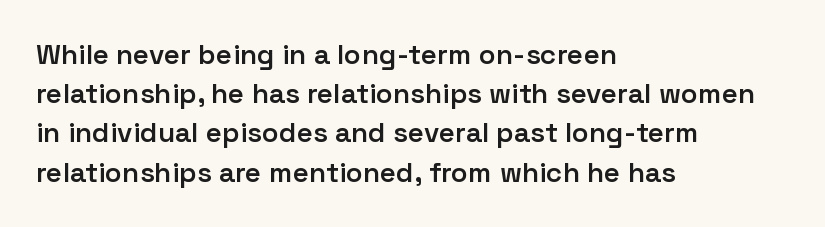
The image shows 28 px semibold sans-serif type, upright; set left-aligned, normal line spacing (1.4x), normal letter spacing, not underlined; low stroke contrast and a medium x-height.
